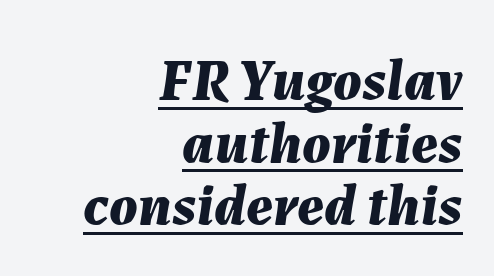
Q: Is the text bold? A: Yes.
Q: Is the text italic (slanted)? A: Yes, it leans right by about 7 degrees.
Q: Is the text underlined? A: Yes.
Q: How is the paragraph aligned? A: Right-aligned.
Q: Is the spacing between letters normal or unusually wide? A: Normal.
Q: Is the spacing between lines tight, normal or loose? A: Tight.
Q: Width (condensed, normal, or wide)? A: Normal.
Q: Stroke contrast? A: Medium.
Q: x-height? A: Medium.
Q: Monospaced? A: No.
